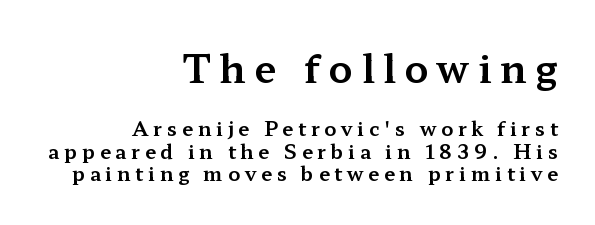
The image shows 39 px wide serif type, upright; set right-aligned, tight line spacing (1.13x), unusually wide letter spacing (+0.23 em), not underlined; the first (top) block is 1.95x larger; medium stroke contrast and a medium x-height.
